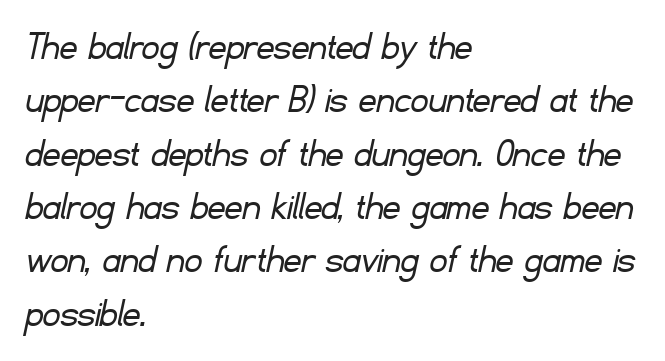
A clean baseline with only descenders dipping below it. Weight: in the light-to-regular range. If you drew a ruler down the left edge, every line would touch it. Note the varied advance widths — an 'i' is clearly narrower than an 'm'.
